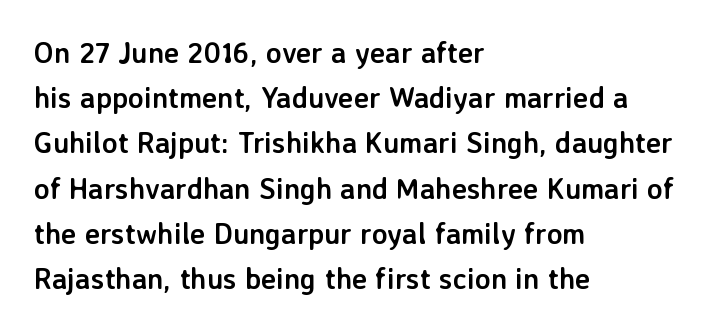
A bare baseline throughout the passage. It's the straight-up-and-down kind of type. Typographic density is high because the face is bold. Horizontal alignment here is leftward, the default for most running prose. Vertically, the passage feels balanced, rows spaced as you'd expect.
